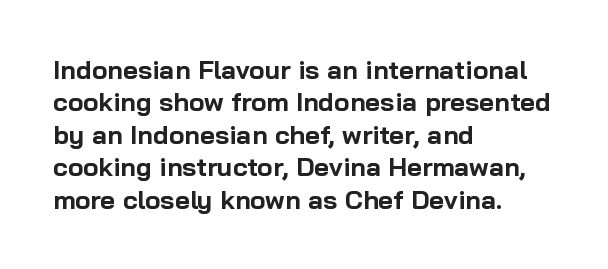
{"italic": "no", "bold": "yes", "underline": "no", "align": "left", "line_spacing": "normal", "line_spacing_ratio": 1.25, "letter_spacing": "normal", "letter_spacing_em": 0.0, "glyph_px": 26}
